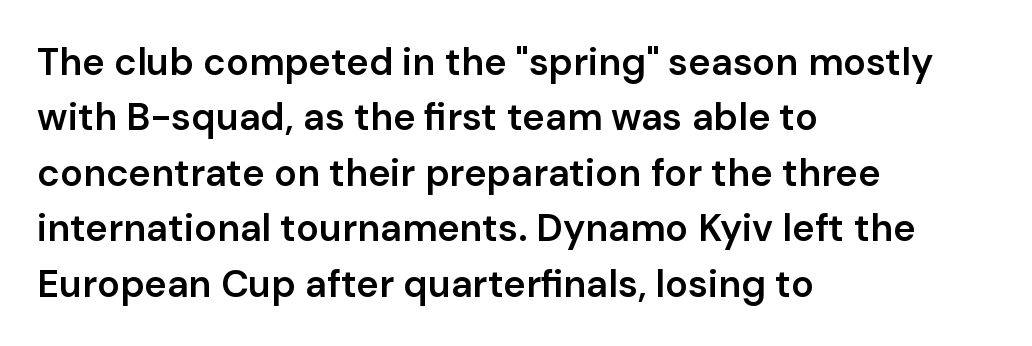
Q: Is the text bold? A: Semi-bold.
Q: Is the text italic (slanted)? A: No, it is upright.
Q: Is the typeface a serif or a sans-serif typeface? A: Sans-serif.
Q: Is the text underlined? A: No.
Q: How is the paragraph aligned? A: Left-aligned.
Q: Is the spacing between letters normal or unusually wide? A: Normal.
Q: Is the spacing between lines tight, normal or loose? A: Normal.
Q: Width (condensed, normal, or wide)? A: Normal.
Q: Stroke contrast? A: Low.
Q: x-height? A: Medium.
Q: Monospaced? A: No.
